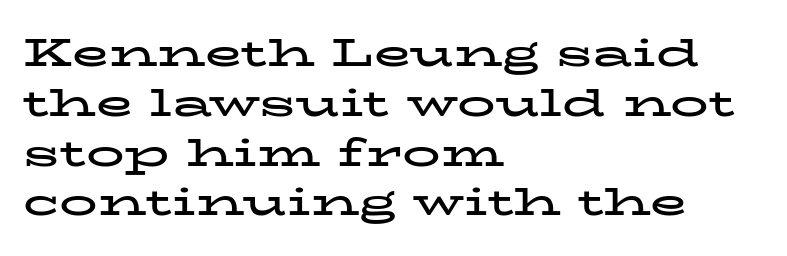
{"serif": "yes", "italic": "no", "bold": "yes", "weight": "bold", "width": "wide", "stroke_contrast": "low", "x_height": "medium", "monospaced": "no", "underline": "no", "align": "left", "line_spacing": "normal", "line_spacing_ratio": 1.31, "letter_spacing": "normal", "letter_spacing_em": 0.0, "glyph_px": 38}
